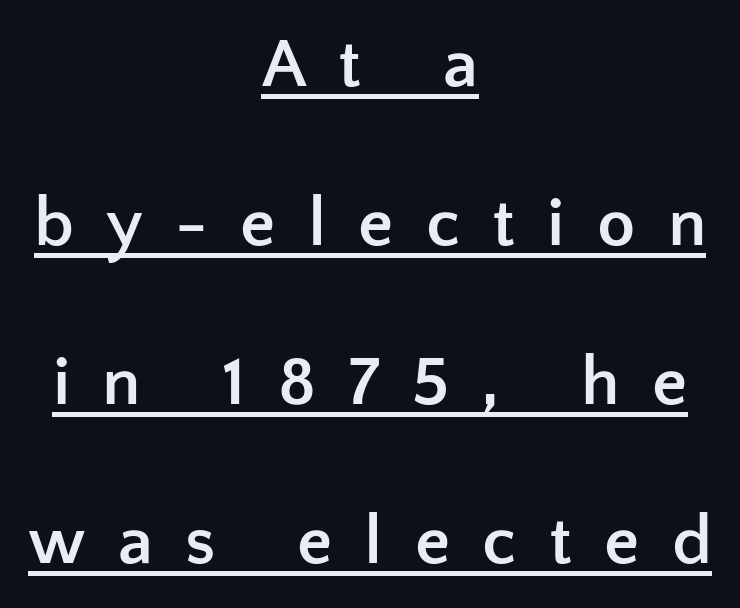
{"serif": "no", "italic": "no", "bold": "yes", "weight": "semibold", "width": "normal", "stroke_contrast": "low", "x_height": "medium", "monospaced": "no", "underline": "yes", "align": "center", "line_spacing": "loose", "line_spacing_ratio": 2.27, "letter_spacing": "wide", "letter_spacing_em": 0.46, "glyph_px": 70}
